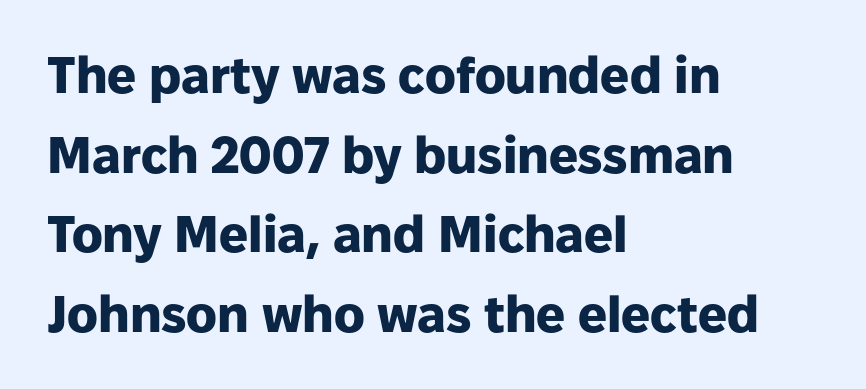
The image shows 51 px heavy sans-serif type, upright; set left-aligned, normal line spacing (1.56x), normal letter spacing, not underlined; low stroke contrast and a medium x-height.
